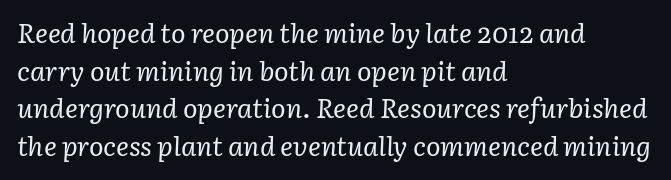
Q: Is the text bold? A: No.
Q: Is the text italic (slanted)? A: Yes, it leans right by about 3 degrees.
Q: Is the text underlined? A: No.
Q: How is the paragraph aligned? A: Left-aligned.
Q: Is the spacing between letters normal or unusually wide? A: Normal.
Q: Is the spacing between lines tight, normal or loose? A: Normal.
